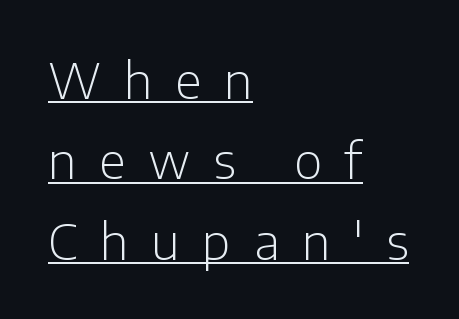
{"serif": "no", "italic": "no", "bold": "no", "weight": "light", "width": "normal", "stroke_contrast": "low", "x_height": "medium", "monospaced": "no", "underline": "yes", "align": "left", "line_spacing": "normal", "line_spacing_ratio": 1.64, "letter_spacing": "wide", "letter_spacing_em": 0.46, "glyph_px": 49}
